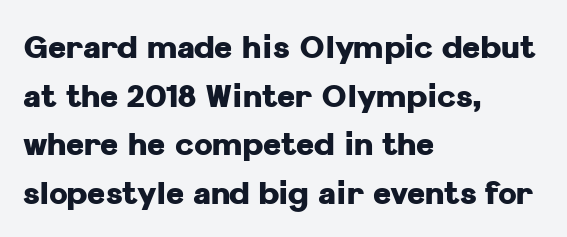
The image shows 31 px heavy sans-serif type, upright; set left-aligned, normal line spacing (1.57x), normal letter spacing, not underlined; low stroke contrast and a medium x-height.
